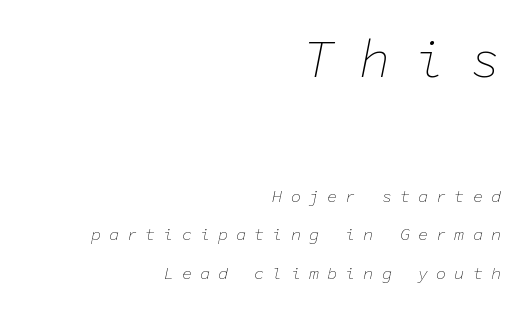
The image shows 52 px thin type, italic (leaning right), monospaced; set right-aligned, loose line spacing (2.27x), unusually wide letter spacing (+0.47 em), not underlined; the first (top) block is 3.06x larger; low stroke contrast and a medium x-height.
